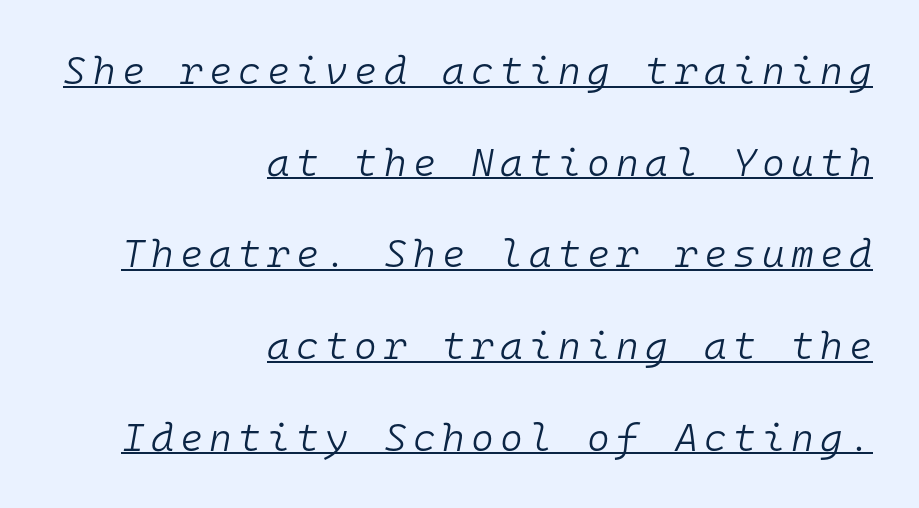
Baseline-to-baseline distance is far greater than the letter height. Slant detected: the letters are inclined. The words here are underlined. These lines stack with their right ends in a neat column. Is this a fixed-width face? Yes — each glyph sits in an identical cell. The characters are drawn with everyday or finer stroke widths.
